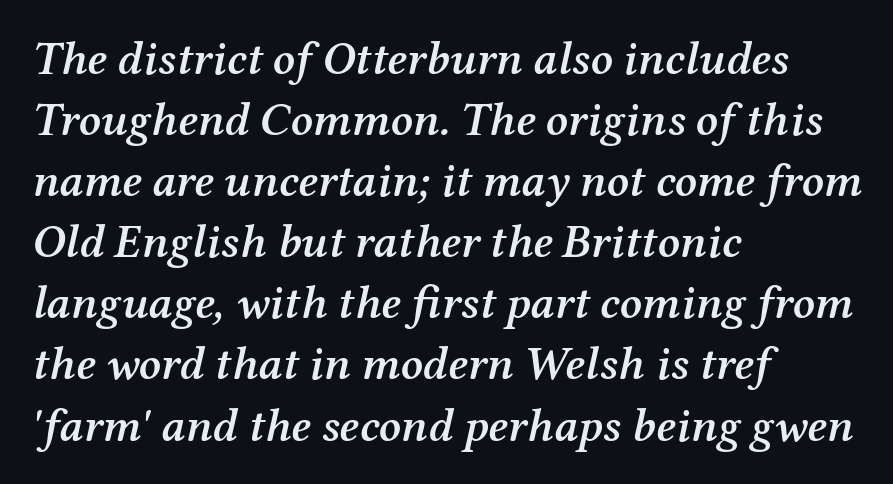
The image shows 47 px semibold serif type, italic (leaning right); set left-aligned, normal line spacing (1.3x), normal letter spacing, not underlined; medium stroke contrast and a medium x-height.
